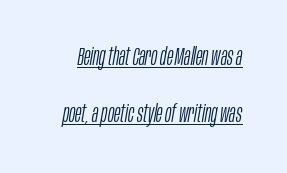
The image shows 24 px text type, italic (leaning right); set loose line spacing (2.36x), normal letter spacing, underlined.
